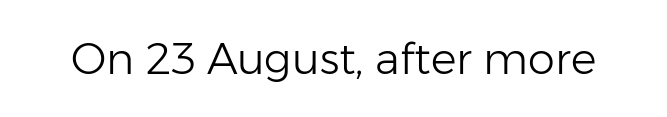
The image shows 43 px light sans-serif type, upright; set normal letter spacing, not underlined; low stroke contrast and a medium x-height.
